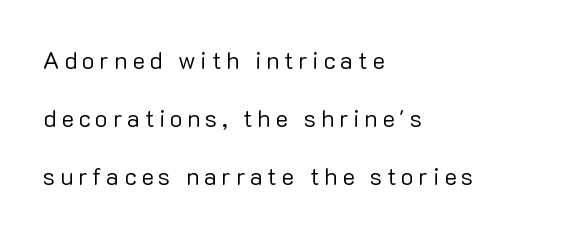
Quick note: interline space is abundant. The paragraph shown leans on its left margin. The baseline area is clear. The letters stand upright; this is a roman face. The weight tops out at a normal text grade.
